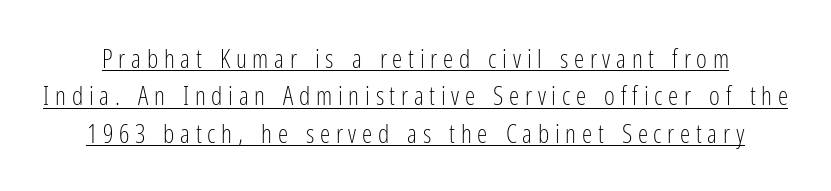
The image shows 26 px text type, upright; set normal line spacing (1.44x), unusually wide letter spacing (+0.22 em), underlined.
